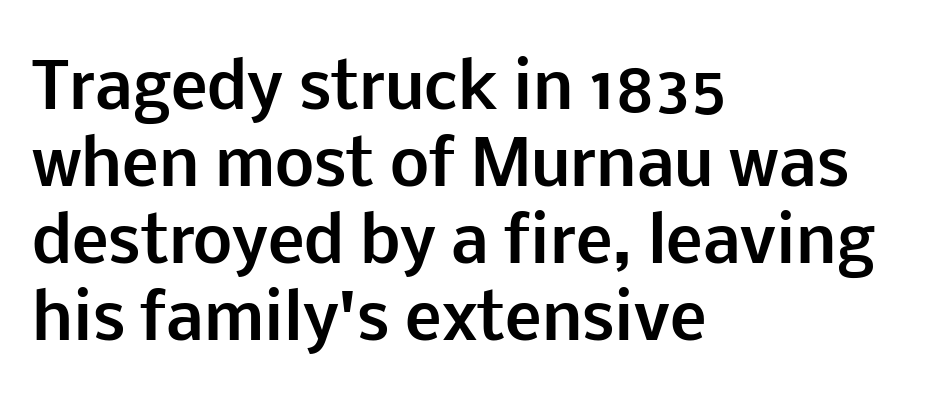
Lines of text with bare space underneath. Classification — sans serif. Nothing unusual about the tracking: characters are spaced as the font intends. Its strokes are broad and dark, the hallmark of bold type. The text block is weighted toward the left margin, trailing off unevenly rightward. This sample has the flowing, uneven cadence of proportional lettering.
